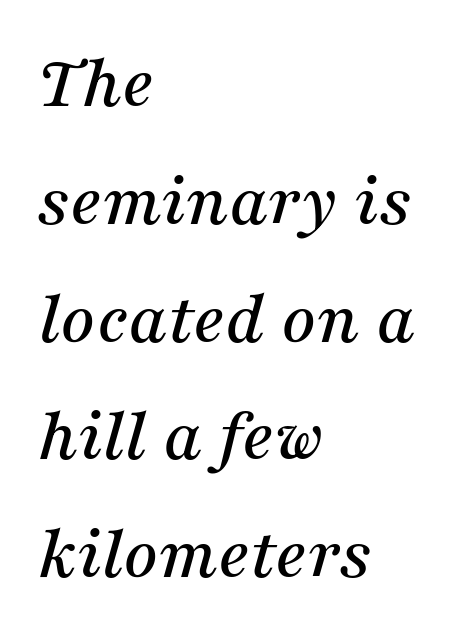
Q: Is the text italic (slanted)? A: Yes, it leans right by about 16 degrees.
Q: Is the typeface a serif or a sans-serif typeface? A: Serif.
Q: Is the text underlined? A: No.
Q: How is the paragraph aligned? A: Left-aligned.
Q: Is the spacing between letters normal or unusually wide? A: Normal.
Q: Is the spacing between lines tight, normal or loose? A: Normal.
Q: Width (condensed, normal, or wide)? A: Normal.
Q: Stroke contrast? A: Medium.
Q: x-height? A: Medium.
Q: Monospaced? A: No.
